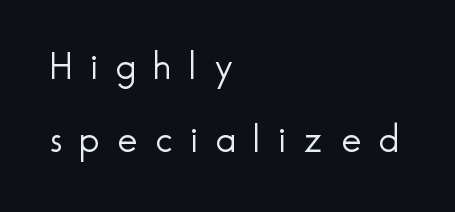
The lettering holds an erect, upright posture throughout. Vertically, the passage feels expansive, rows floating well apart. Short note: letters widely spaced. The lines are quadded left. Character widths vary here, with narrow letters taking less room than wide ones.
